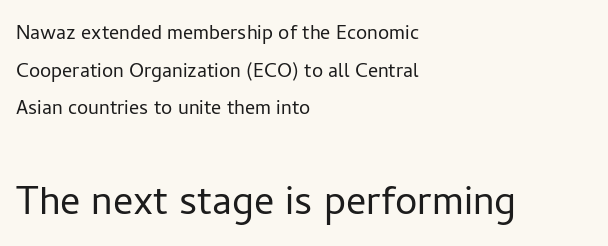
{"serif": "no", "italic": "no", "bold": "no", "weight": "light", "width": "normal", "stroke_contrast": "low", "x_height": "medium", "monospaced": "no", "underline": "no", "align": "left", "line_spacing": "normal", "line_spacing_ratio": 1.51, "letter_spacing": "normal", "letter_spacing_em": 0.0, "larger_block": "second", "size_ratio": 2.0, "glyph_px": 50}
